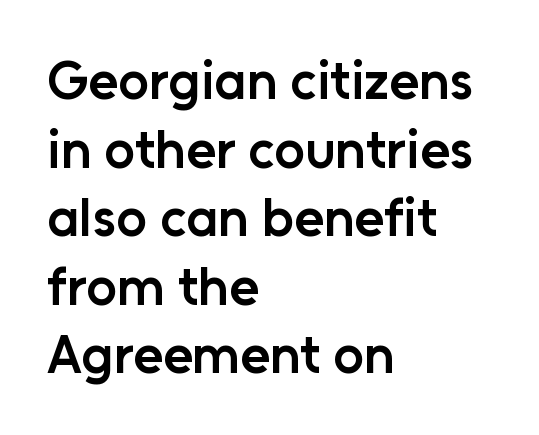
Q: Is the text bold? A: Semi-bold.
Q: Is the text italic (slanted)? A: No, it is upright.
Q: Is the typeface a serif or a sans-serif typeface? A: Sans-serif.
Q: Is the text underlined? A: No.
Q: How is the paragraph aligned? A: Left-aligned.
Q: Is the spacing between letters normal or unusually wide? A: Normal.
Q: Is the spacing between lines tight, normal or loose? A: Normal.
Q: Width (condensed, normal, or wide)? A: Normal.
Q: Stroke contrast? A: Low.
Q: x-height? A: Medium.
Q: Monospaced? A: No.
